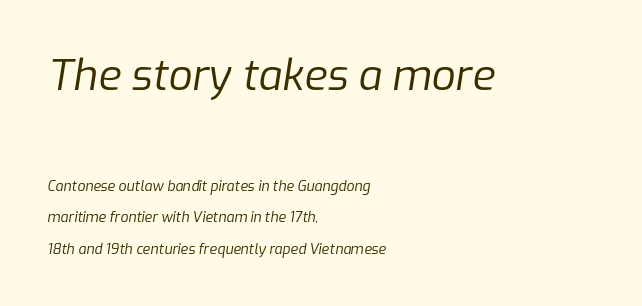
A typesetter would call this proportional, since set widths differ per character. Vertically, the passage feels expansive, rows floating well apart. Stems here are at most as thick as an everyday book face. The gaps between neighbouring characters are ordinary and unremarkable.
